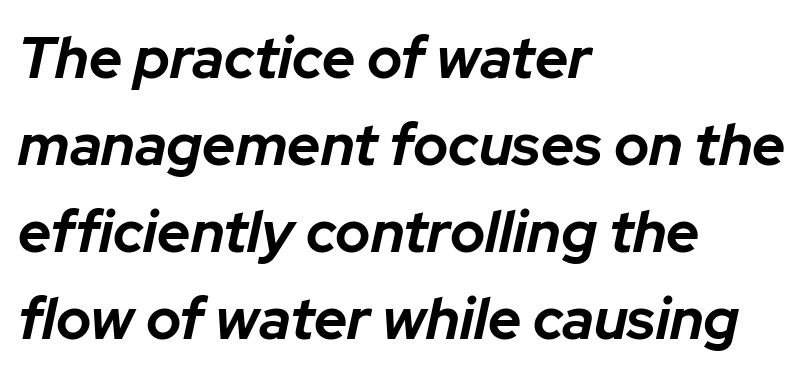
{"italic": "yes", "lean": "right", "slant_degrees": 12, "bold": "yes", "weight": "bold", "width": "normal", "stroke_contrast": "low", "x_height": "medium", "monospaced": "no", "underline": "no", "align": "left", "line_spacing": "normal", "line_spacing_ratio": 1.5, "letter_spacing": "normal", "letter_spacing_em": 0.0, "glyph_px": 58}
